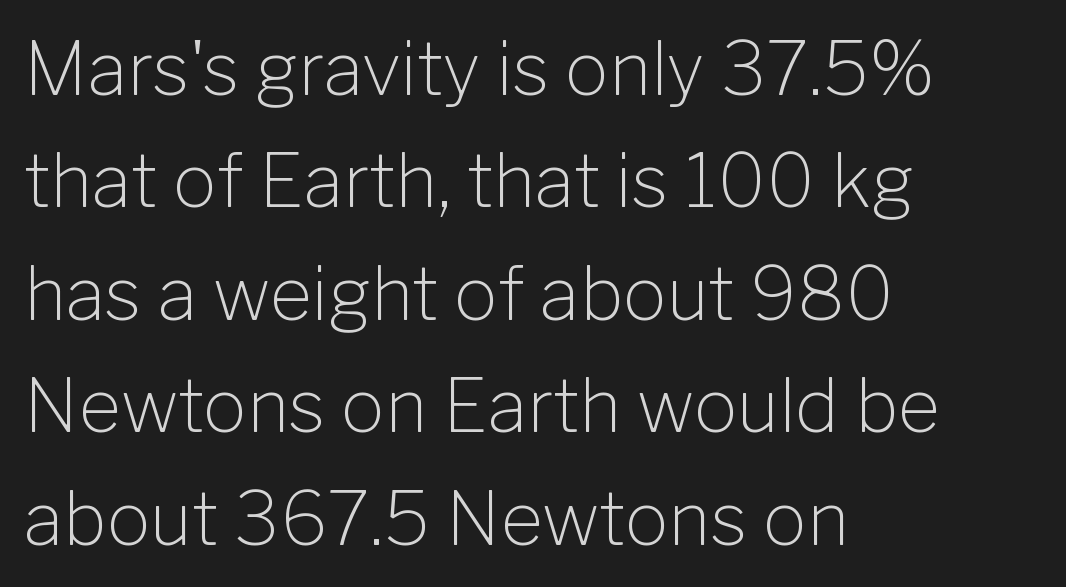
Q: Is the text bold? A: No.
Q: Is the text italic (slanted)? A: No, it is upright.
Q: Is the typeface a serif or a sans-serif typeface? A: Sans-serif.
Q: Is the text underlined? A: No.
Q: How is the paragraph aligned? A: Left-aligned.
Q: Is the spacing between letters normal or unusually wide? A: Normal.
Q: Is the spacing between lines tight, normal or loose? A: Normal.
Q: Width (condensed, normal, or wide)? A: Normal.
Q: Stroke contrast? A: Low.
Q: x-height? A: Medium.
Q: Monospaced? A: No.
